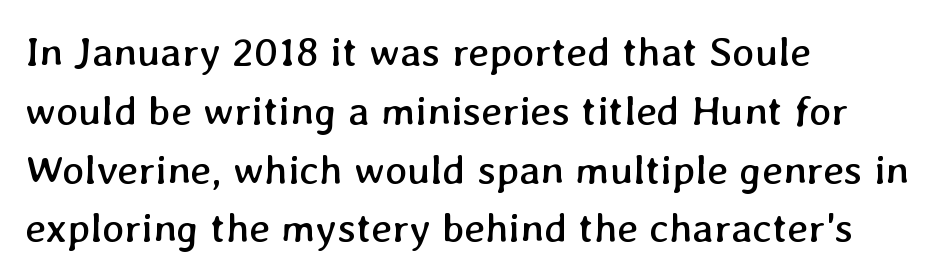
{"bold": "no", "weight": "regular", "width": "normal", "stroke_contrast": "low", "x_height": "medium", "monospaced": "no", "underline": "no", "align": "left", "line_spacing": "normal", "line_spacing_ratio": 1.4, "letter_spacing": "normal", "letter_spacing_em": 0.0, "glyph_px": 42}
